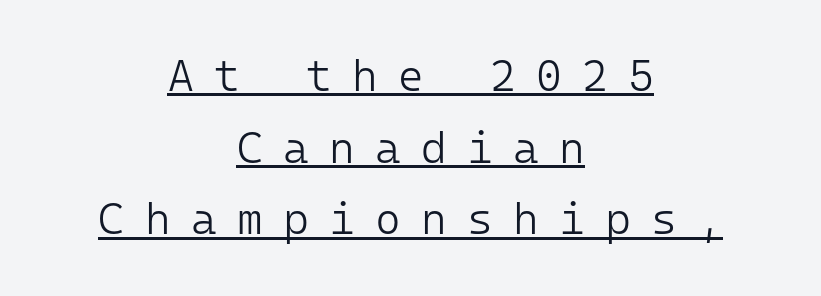
Q: Is the text bold? A: No.
Q: Is the text italic (slanted)? A: No, it is upright.
Q: Is the typeface a serif or a sans-serif typeface? A: Sans-serif.
Q: Is the text underlined? A: Yes.
Q: How is the paragraph aligned? A: Centered.
Q: Is the spacing between letters normal or unusually wide? A: Unusually wide.
Q: Is the spacing between lines tight, normal or loose? A: Normal.
Q: Width (condensed, normal, or wide)? A: Normal.
Q: Stroke contrast? A: Low.
Q: x-height? A: Medium.
Q: Monospaced? A: Yes.
